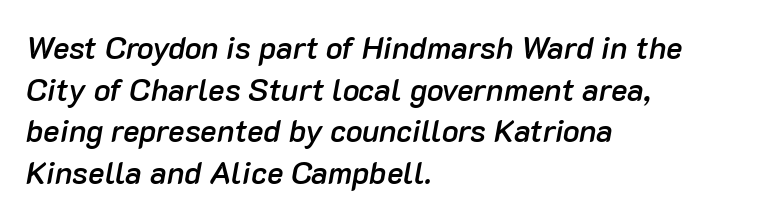
The image shows 31 px semibold type, italic (leaning right); set left-aligned, normal line spacing (1.34x), normal letter spacing, not underlined; low stroke contrast and a medium x-height.
